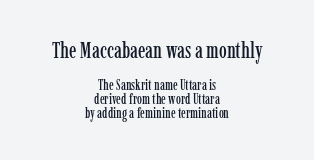
The leading is snug, giving the passage a crowded texture. These two chunks differ in scale, with the top chunk taking the larger measure. The face used here is rendered with its standard letterfit. Casual observation: everything's sitting right in the middle. Plain, unruled lines of type. Vertical strokes here are truly vertical.
